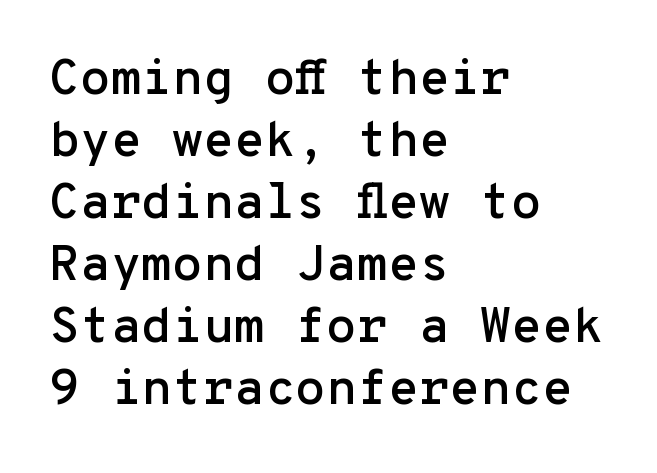
{"serif": "no", "italic": "no", "width": "normal", "stroke_contrast": "low", "x_height": "medium", "monospaced": "yes", "underline": "no", "align": "left", "line_spacing_ratio": 1.24, "letter_spacing": "normal", "letter_spacing_em": 0.0, "glyph_px": 50}
